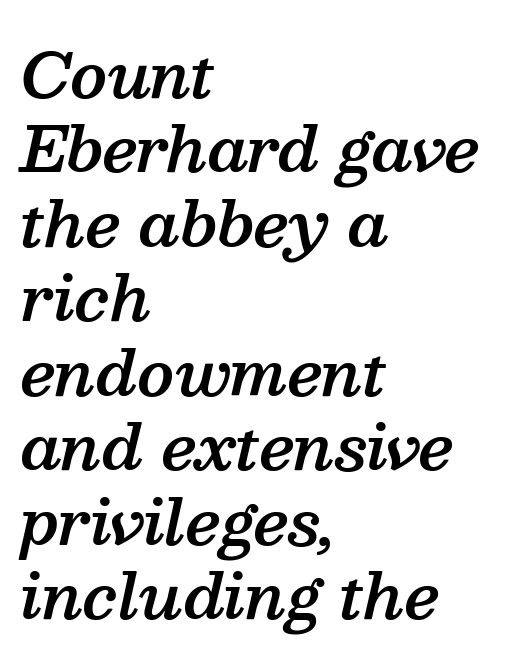
Q: Is the text bold? A: Semi-bold.
Q: Is the text italic (slanted)? A: Yes, it leans right by about 13 degrees.
Q: Is the typeface a serif or a sans-serif typeface? A: Serif.
Q: Is the text underlined? A: No.
Q: How is the paragraph aligned? A: Left-aligned.
Q: Is the spacing between letters normal or unusually wide? A: Normal.
Q: Width (condensed, normal, or wide)? A: Normal.
Q: Stroke contrast? A: Medium.
Q: x-height? A: Medium.
Q: Monospaced? A: No.
